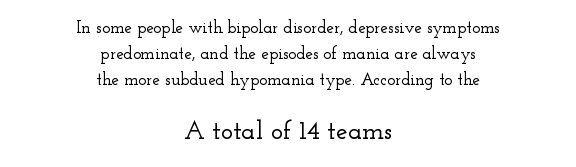
{"italic": "no", "underline": "no", "align": "center", "line_spacing": "normal", "line_spacing_ratio": 1.54, "letter_spacing": "normal", "letter_spacing_em": 0.0, "larger_block": "second", "size_ratio": 1.53, "glyph_px": 26}
